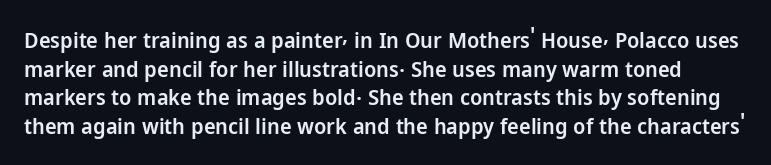
The image shows 22 px text type, upright; set normal line spacing (1.3x), normal letter spacing, not underlined.
